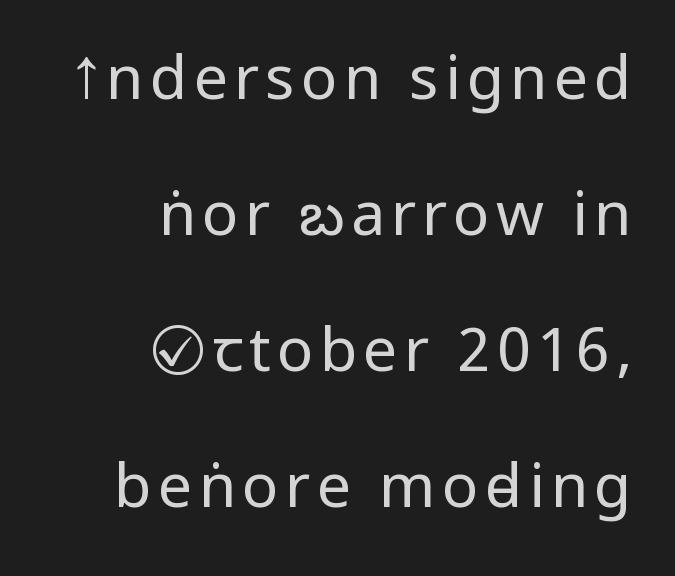
{"serif": "no", "italic": "no", "bold": "no", "weight": "regular", "width": "condensed", "stroke_contrast": "low", "x_height": "large", "monospaced": "no", "underline": "no", "align": "right", "line_spacing": "loose", "line_spacing_ratio": 2.23, "glyph_px": 61}
